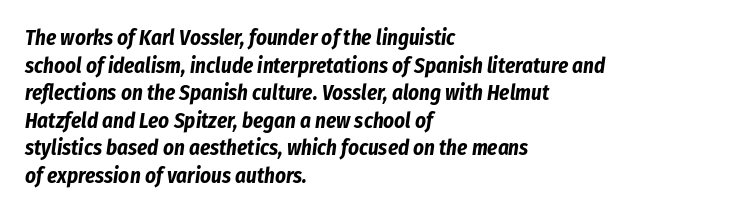
Lines of text with bare space underneath. Look at the stroke-to-counter ratio: heavy, a bold. Characters follow at the spacing the type designer built in. Regular leading.
